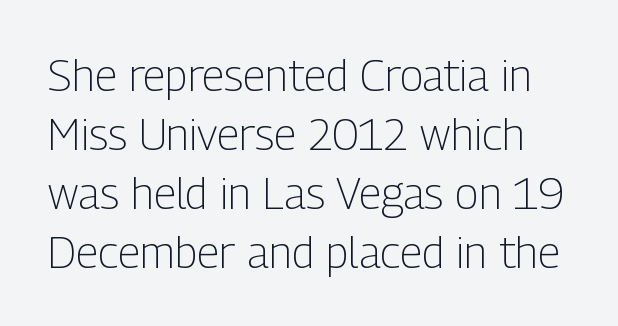
The horizontal fit of the characters is conventional and even. Think of a printed novel: that variable character pitch is what you see here. One glance says typical: line gaps are just what's usual. Grotesque or geometric, the face here clearly has no serifs. Type without underlining.
